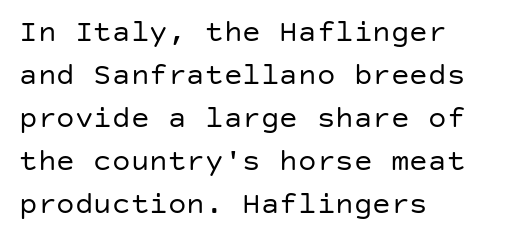
The cut favours lightness, reaching ordinary text weight at its darkest. The axis of the letterforms is exactly vertical. The passage is arranged the way most books set body copy — flush left. The passage shown has conventional tracking throughout. A typesetter would label this face a sans.
